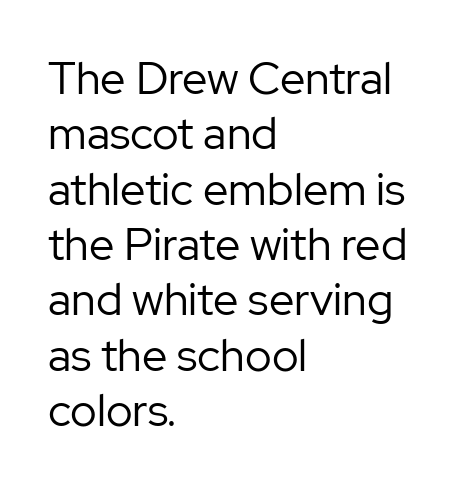
{"serif": "no", "italic": "no", "bold": "no", "weight": "regular", "width": "normal", "stroke_contrast": "low", "x_height": "medium", "monospaced": "no", "underline": "no", "align": "left", "line_spacing_ratio": 1.23, "letter_spacing": "normal", "letter_spacing_em": 0.0, "glyph_px": 45}
